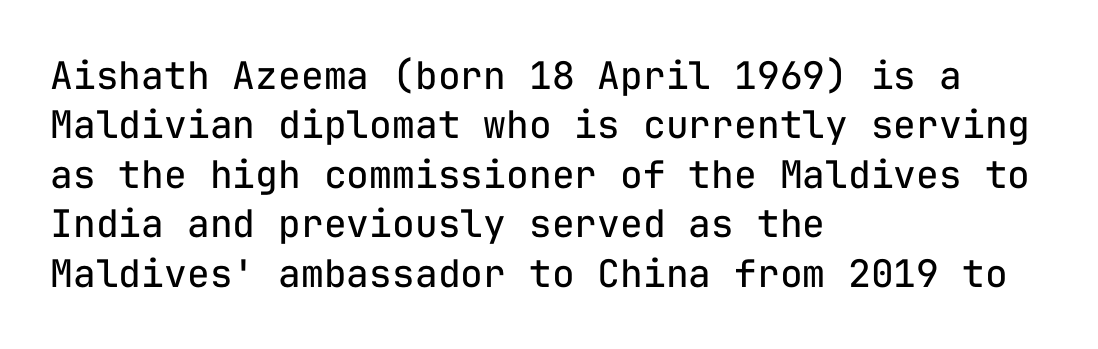
Every character sits straight up, as roman type does. The lines sit at an ordinary, default distance from one another. There is no visible air inserted between adjacent glyphs. You can tell from the bare stems that sans-serif type was used. Honestly, there is no underline to notice here at all. Nothing heavy about these letters — not bold at all.
